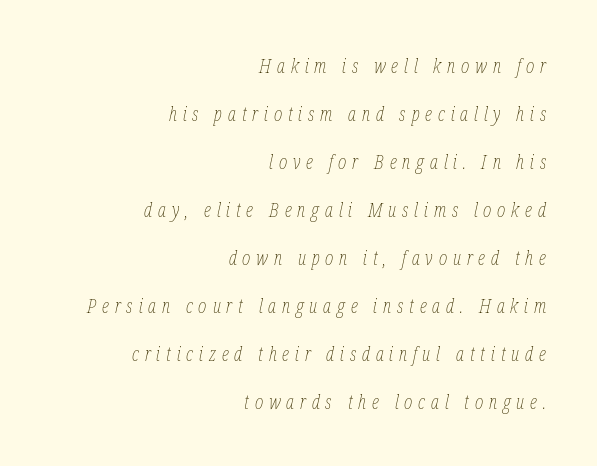
The image shows 20 px text type, italic (leaning right); set right-aligned, loose line spacing (2.4x), unusually wide letter spacing (+0.29 em), not underlined.
